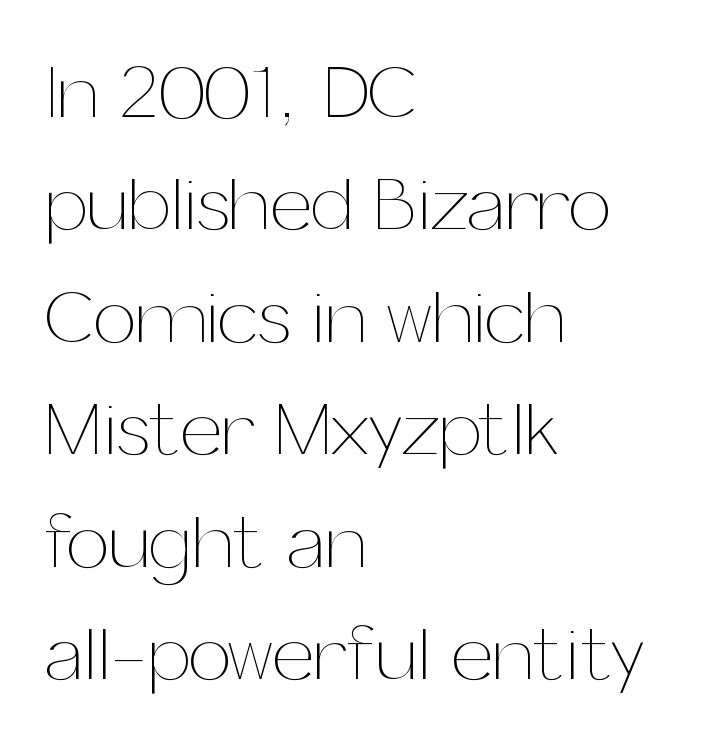
{"italic": "no", "bold": "no", "weight": "thin", "width": "normal", "stroke_contrast": "medium", "x_height": "medium", "monospaced": "no", "underline": "no", "align": "left", "line_spacing": "normal", "line_spacing_ratio": 1.46, "letter_spacing": "normal", "letter_spacing_em": 0.0, "glyph_px": 77}
